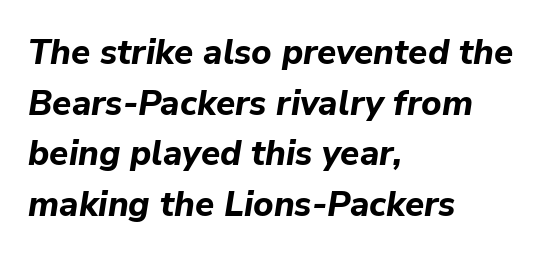
Glyph-to-glyph distance matches everyday printed text. Does the weight exceed regular? Yes, all the way to bold. Baseline-to-baseline distance is the conventional proportion of letter height. Notice how the stems are inclined rather than vertical — that's the hallmark of italics. The baseline area is clear. Proportional: the letters do not fall into vertical columns.
